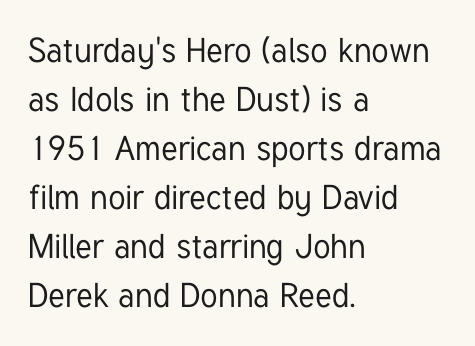
Looks like regular typesetting: each glyph gets only the width it needs. Descender tails drop into unmarked territory. Characters remain perfectly vertical along every line. Vertical spacing — default. Look at the tracking — it's just the regular setting, nothing added. The paragraph shown leans on its left margin.
